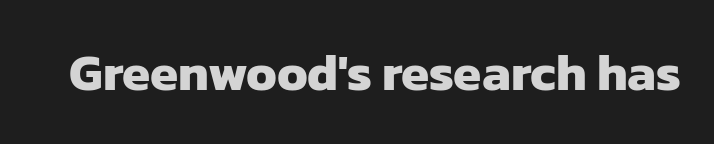
The strip under each line holds only bare page. The face used here has the dense, thick strokes of a bold. Varying glyph widths throughout — classic text-font behaviour. No extra tracking has been applied to these lines. Regarding serifs, this sample does without them.
